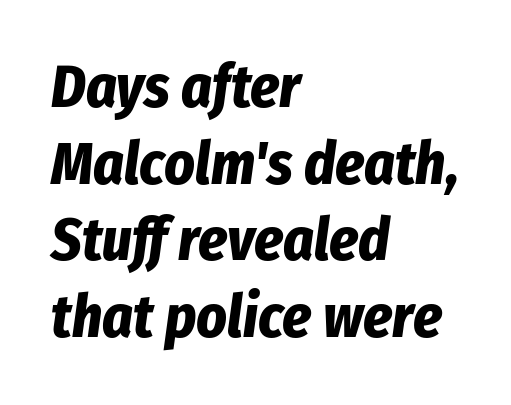
The passage shown is emphatically bold. Underlining? Definitely not there. Leading: standard. These lines are set flush left with a ragged right edge. The font's italic variant was chosen for this text. Do the characters align in a grid? No, the font is proportional.
